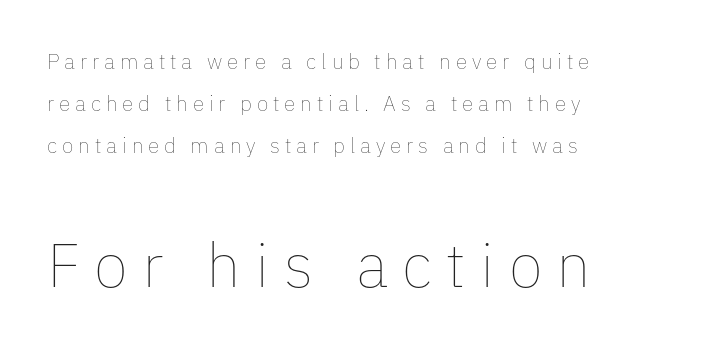
The image shows 62 px thin type, upright; set left-aligned, loose line spacing (2.0x), unusually wide letter spacing (+0.23 em), not underlined; the second (bottom) block is 2.95x larger; low stroke contrast and a medium x-height.
